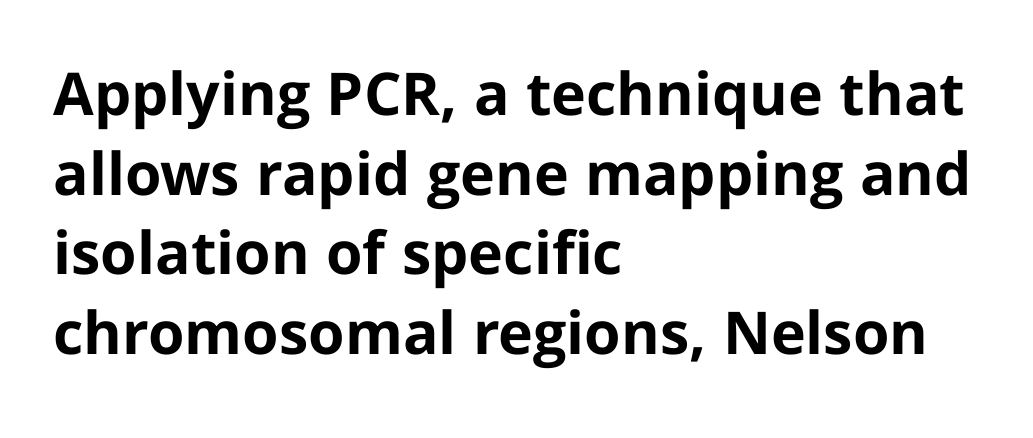
The image shows 59 px bold sans-serif type, upright; set left-aligned, normal line spacing (1.35x), normal letter spacing, not underlined; low stroke contrast and a medium x-height.
